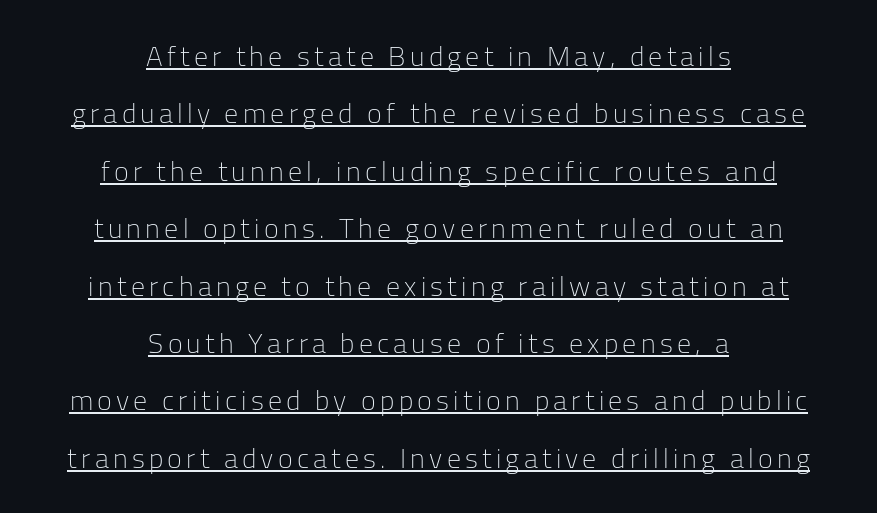
The image shows 28 px light sans-serif type, upright; set centered, loose line spacing (2.05x), underlined; low stroke contrast and a medium x-height.
